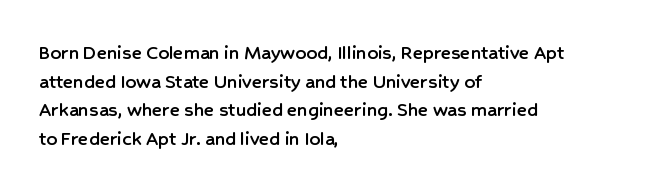
Q: Is the text italic (slanted)? A: No, it is upright.
Q: Is the text underlined? A: No.
Q: How is the paragraph aligned? A: Left-aligned.
Q: Is the spacing between letters normal or unusually wide? A: Normal.
Q: Is the spacing between lines tight, normal or loose? A: Normal.
